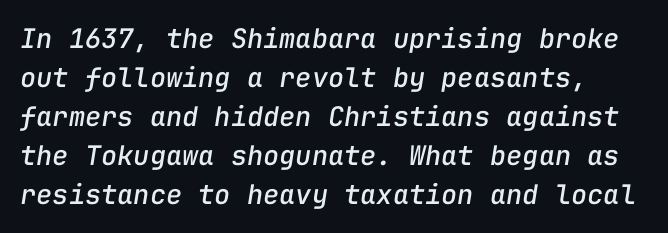
{"italic": "yes", "lean": "right", "slant_degrees": 9, "underline": "no", "line_spacing": "normal", "line_spacing_ratio": 1.44, "letter_spacing": "normal", "letter_spacing_em": 0.0, "glyph_px": 27}
